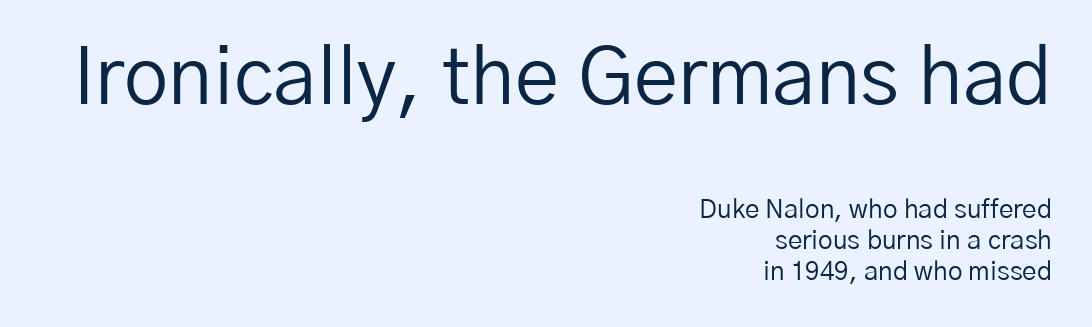
{"serif": "no", "italic": "no", "bold": "no", "weight": "regular", "width": "normal", "stroke_contrast": "low", "x_height": "medium", "monospaced": "no", "underline": "no", "align": "right", "line_spacing_ratio": 1.19, "letter_spacing": "normal", "letter_spacing_em": 0.0, "larger_block": "first", "size_ratio": 3.04, "glyph_px": 79}
